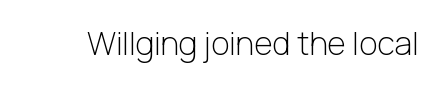
{"serif": "no", "italic": "no", "bold": "no", "weight": "light", "width": "normal", "stroke_contrast": "low", "x_height": "medium", "monospaced": "no", "underline": "no", "letter_spacing": "normal", "letter_spacing_em": 0.0, "glyph_px": 32}
